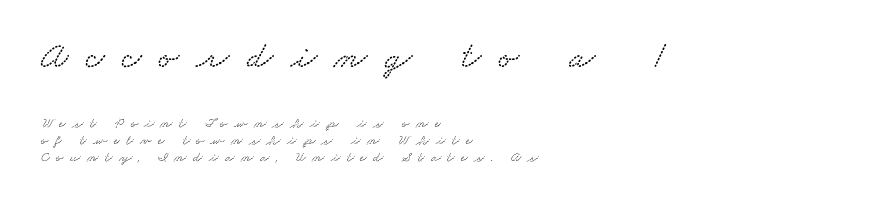
The image shows 38 px wide type; set left-aligned, line spacing 1.2x, unusually wide letter spacing (+0.46 em), not underlined; the first (top) block is 2.71x larger; low stroke contrast and a small x-height.
